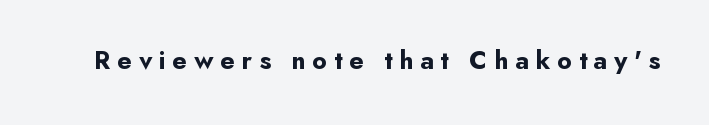
{"italic": "no", "bold": "yes", "underline": "no", "letter_spacing": "wide", "letter_spacing_em": 0.26, "glyph_px": 26}
